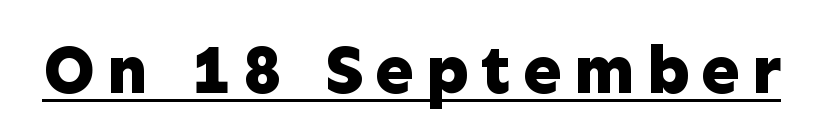
A typesetter would call this proportional, since set widths differ per character. Pretty heavy lettering here — definitely bold. Has an underline been added? It has. Posture: straight, roman, zero tilt.
